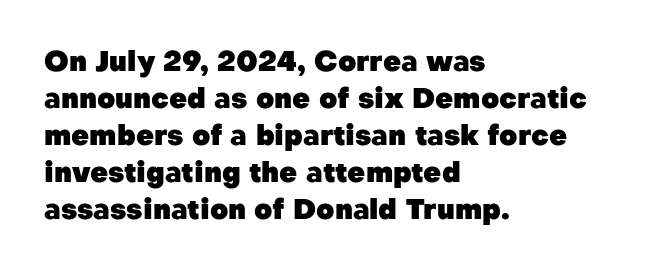
The image shows 28 px heavy sans-serif type, upright; set left-aligned, normal line spacing (1.32x), normal letter spacing, not underlined; low stroke contrast and a medium x-height.
